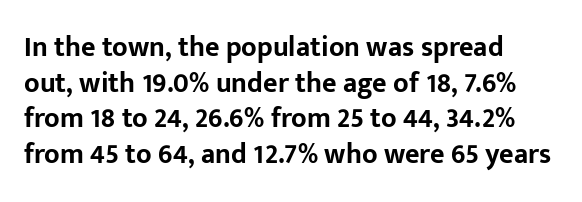
These lines sit exactly where default settings would place them. Designer's note — italics off, roman on. These lines are composed in type without serifs. Typographic density is high because the face is bold. Honestly, there is no underline to notice here at all.
